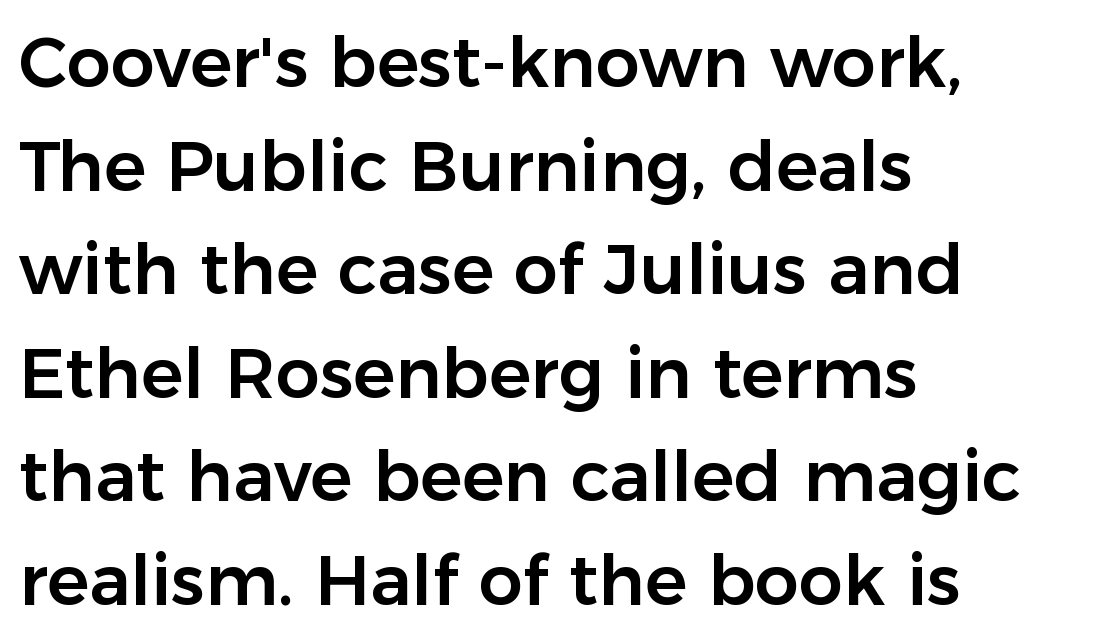
Q: Is the text italic (slanted)? A: No, it is upright.
Q: Is the typeface a serif or a sans-serif typeface? A: Sans-serif.
Q: Is the text underlined? A: No.
Q: How is the paragraph aligned? A: Left-aligned.
Q: Is the spacing between letters normal or unusually wide? A: Normal.
Q: Is the spacing between lines tight, normal or loose? A: Normal.
Q: Width (condensed, normal, or wide)? A: Normal.
Q: Stroke contrast? A: Low.
Q: x-height? A: Medium.
Q: Monospaced? A: No.
